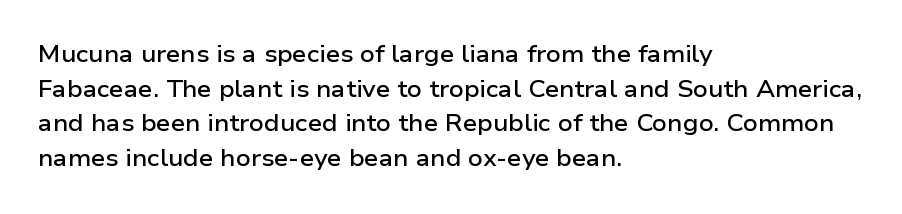
Students, observe: this is what conventionally led text looks like. Any mark beneath the type? The region is blank. On the weight axis this lands at semibold, roughly 600. These lines stack with their left ends in a neat column.
